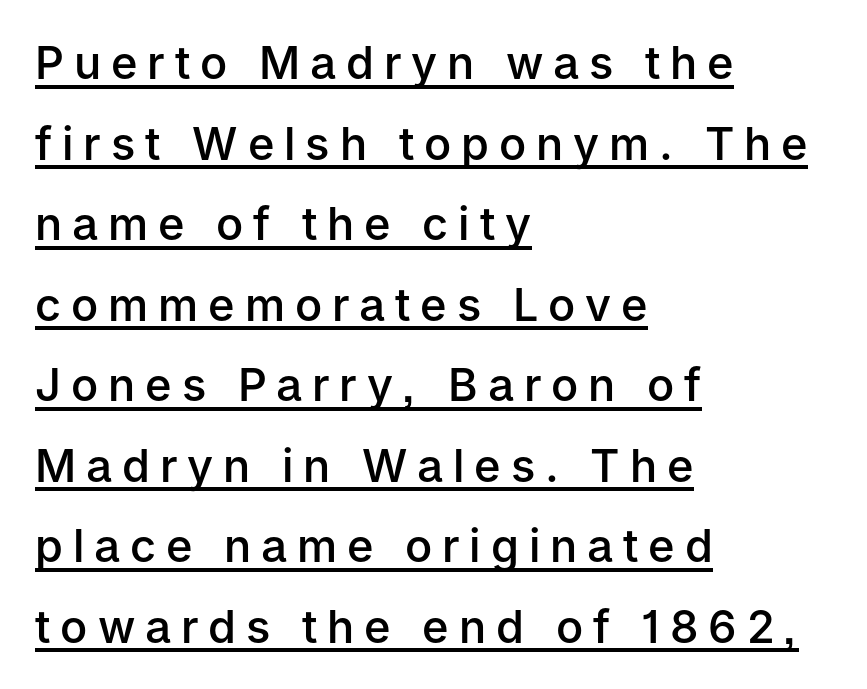
Q: Is the text bold? A: Semi-bold.
Q: Is the text italic (slanted)? A: No, it is upright.
Q: Is the typeface a serif or a sans-serif typeface? A: Sans-serif.
Q: Is the text underlined? A: Yes.
Q: How is the paragraph aligned? A: Left-aligned.
Q: Is the spacing between letters normal or unusually wide? A: Unusually wide.
Q: Width (condensed, normal, or wide)? A: Normal.
Q: Stroke contrast? A: Low.
Q: x-height? A: Medium.
Q: Monospaced? A: No.
